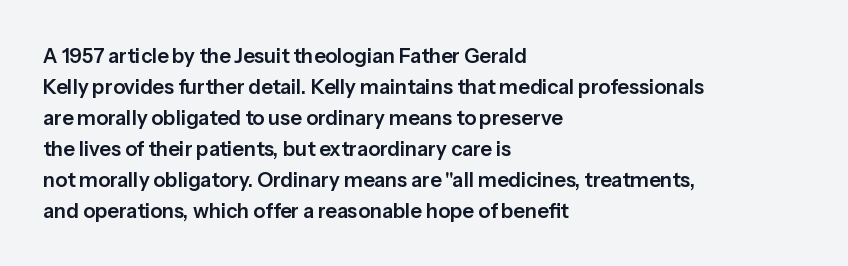
Layout note: lines flush left. Designer's note — italics off, roman on. The baseline area is clear. Reading down the column, the eye jumps a familiar distance to each next line. Default kerning and tracking; the words read as compact shapes.
